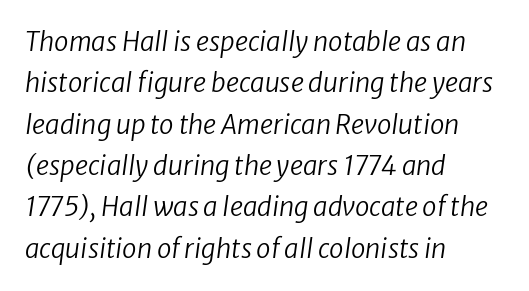
The image shows 26 px text type, italic (leaning right); set left-aligned, normal line spacing (1.59x), normal letter spacing, not underlined.
